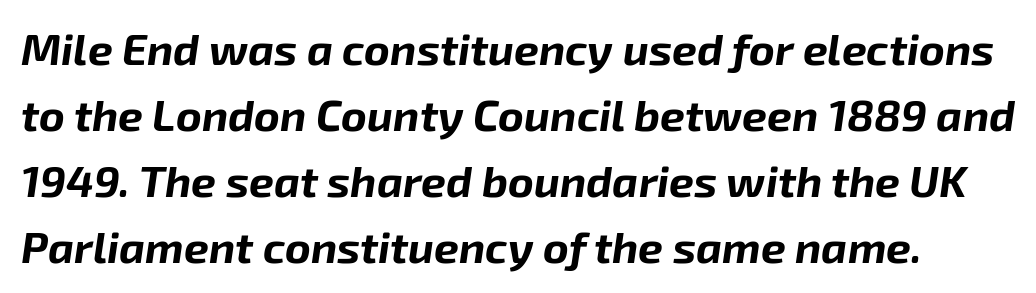
Compared with typical paragraphs, the rows here are spaced about the same. This sample has the flowing, uneven cadence of proportional lettering. Tracking value appears to be zero — textbook default spacing. Is the type slanted? Yes — the strokes lean at a clear angle.
